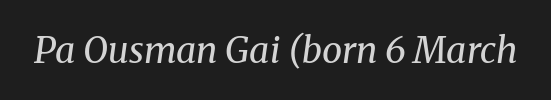
A typesetter would call this zero additional tracking. The rendering applies a slant to the glyphs. Underlining? Definitely not there. These lines are rendered in a variable-pitch font. The face used here is seriffed, in the tradition of book romans.
